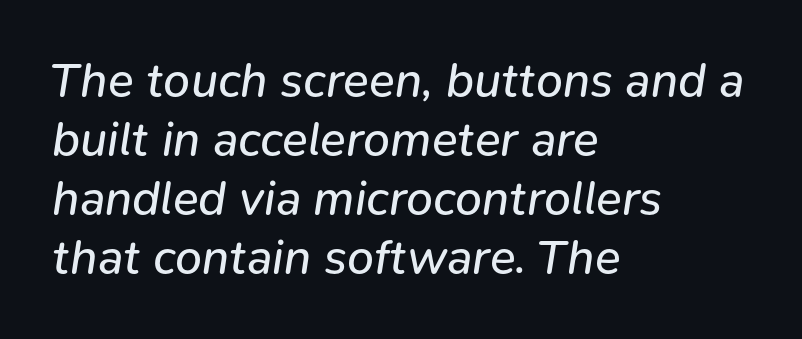
Each letter keeps its own natural width here, so spacing adapts to shape. These glyphs show unthickened strokes, regular width or finer. The passage is arranged the way most books set body copy — flush left. Tall strokes in this sample are angled rather than plumb. Here the glyphs are tracked normally, forming tight word shapes.
